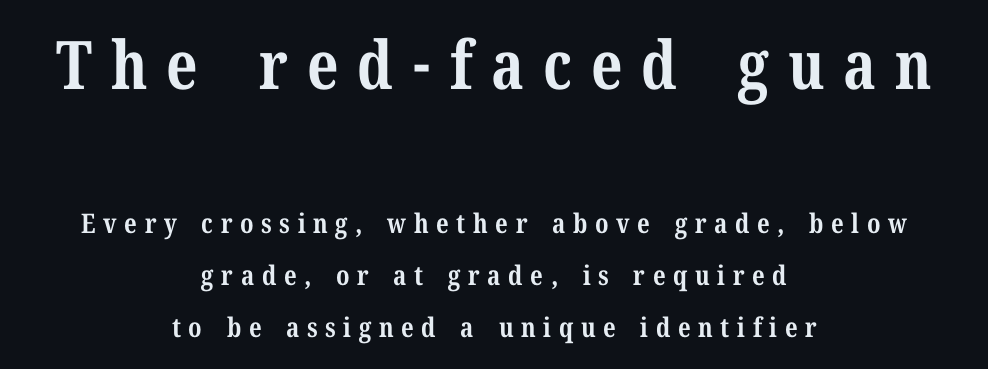
Ordinary non-slanted type is in use. Does the bottom block carry the larger type? No, the top block does. Letter spacing: wide. Decoration check: the copy has no underline. The letters advance in unequal steps, a hallmark of proportional type.
